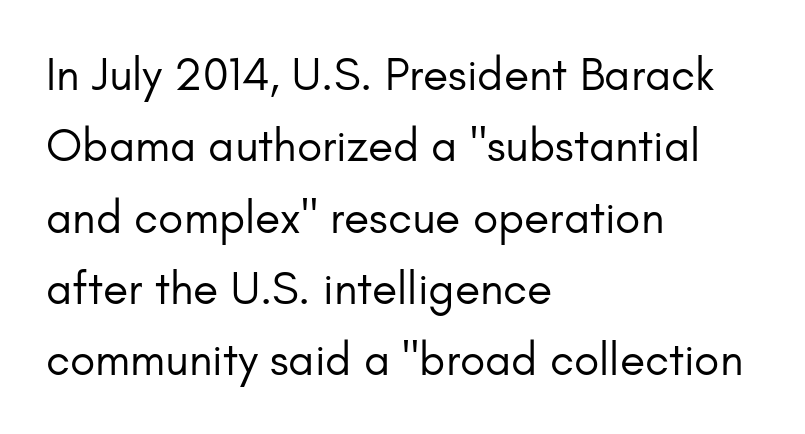
The image shows 46 px regular-weight sans-serif type, upright; set left-aligned, normal line spacing (1.55x), normal letter spacing, not underlined; low stroke contrast and a small x-height.
